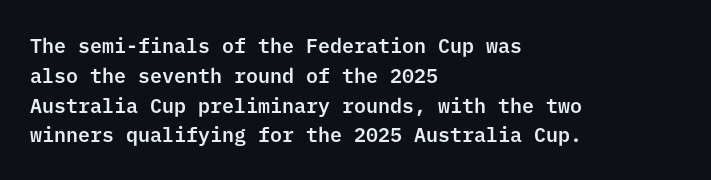
Q: Is the text italic (slanted)? A: No, it is upright.
Q: Is the text underlined? A: No.
Q: How is the paragraph aligned? A: Left-aligned.
Q: Is the spacing between letters normal or unusually wide? A: Normal.
Q: Is the spacing between lines tight, normal or loose? A: Normal.
